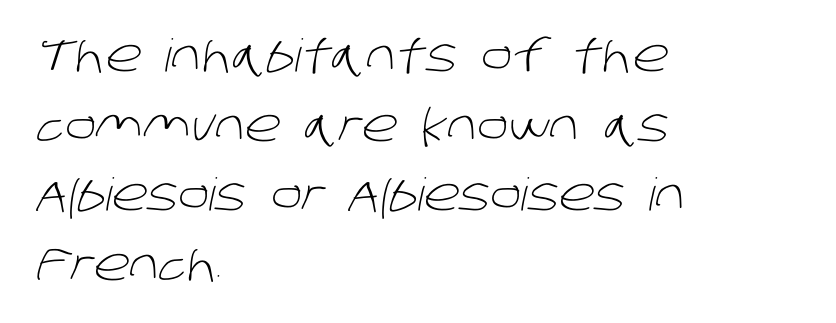
Summary of vertical rhythm: regular, with standard interline spacing. Beneath every word, the page is bare. The type is set solid horizontally, with unmodified tracking. A typesetter would label this face a sans.
